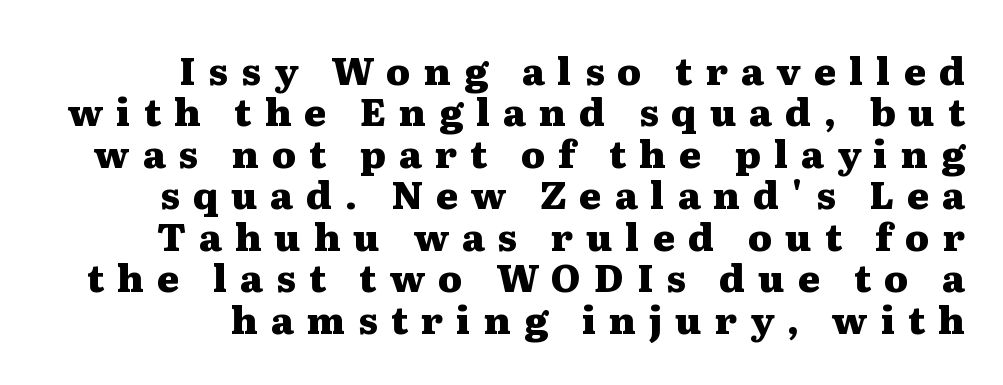
Q: Is the text bold? A: Yes.
Q: Is the text italic (slanted)? A: No, it is upright.
Q: Is the typeface a serif or a sans-serif typeface? A: Serif.
Q: Is the text underlined? A: No.
Q: How is the paragraph aligned? A: Right-aligned.
Q: Is the spacing between letters normal or unusually wide? A: Unusually wide.
Q: Is the spacing between lines tight, normal or loose? A: Tight.
Q: Width (condensed, normal, or wide)? A: Wide.
Q: Stroke contrast? A: Medium.
Q: x-height? A: Medium.
Q: Monospaced? A: No.
